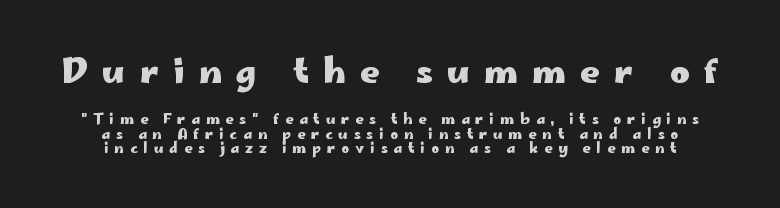
Q: Is the text bold? A: Yes.
Q: Is the text italic (slanted)? A: No, it is upright.
Q: Is the typeface a serif or a sans-serif typeface? A: Sans-serif.
Q: Is the text underlined? A: No.
Q: How is the paragraph aligned? A: Centered.
Q: Is the spacing between letters normal or unusually wide? A: Unusually wide.
Q: Is the spacing between lines tight, normal or loose? A: Tight.
Q: Which block of text is set in a larger size, the first (top) or the second (bottom)? A: The first (top) one.
Q: Width (condensed, normal, or wide)? A: Wide.
Q: Stroke contrast? A: Low.
Q: x-height? A: Small.
Q: Monospaced? A: No.
